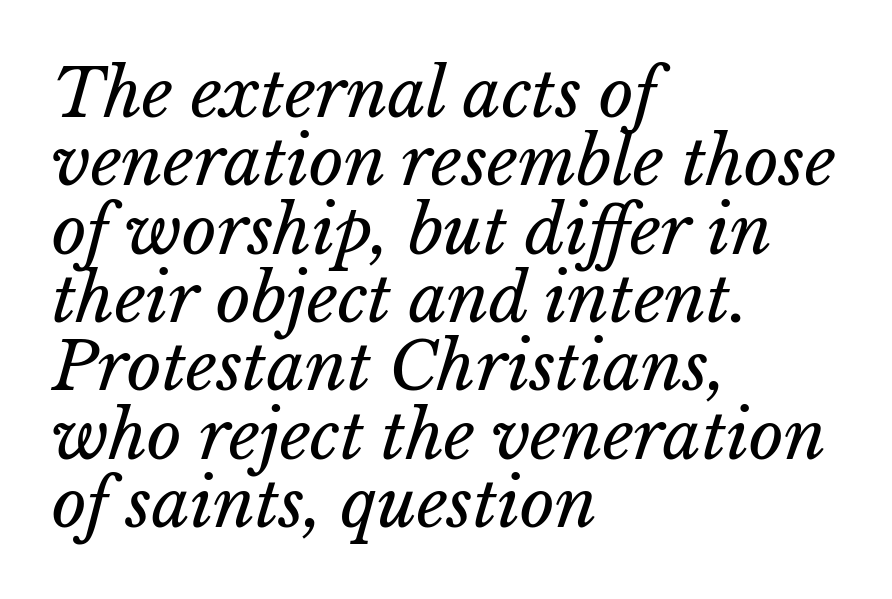
{"bold": "no", "weight": "regular", "width": "normal", "stroke_contrast": "low", "x_height": "medium", "monospaced": "no", "underline": "no", "align": "left", "line_spacing": "tight", "line_spacing_ratio": 1.02, "letter_spacing": "normal", "letter_spacing_em": 0.0, "glyph_px": 67}
